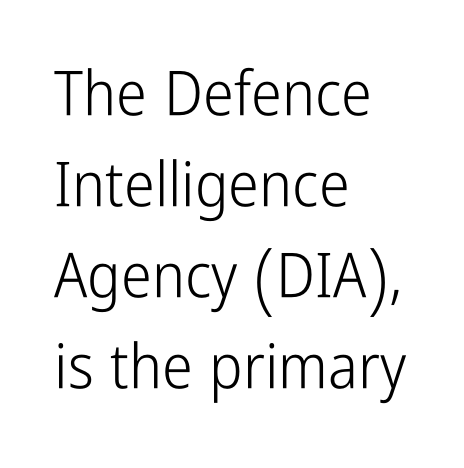
Q: Is the text bold? A: No.
Q: Is the text italic (slanted)? A: No, it is upright.
Q: Is the typeface a serif or a sans-serif typeface? A: Sans-serif.
Q: Is the text underlined? A: No.
Q: How is the paragraph aligned? A: Left-aligned.
Q: Is the spacing between letters normal or unusually wide? A: Normal.
Q: Is the spacing between lines tight, normal or loose? A: Normal.
Q: Width (condensed, normal, or wide)? A: Condensed.
Q: Stroke contrast? A: Low.
Q: x-height? A: Medium.
Q: Monospaced? A: No.
